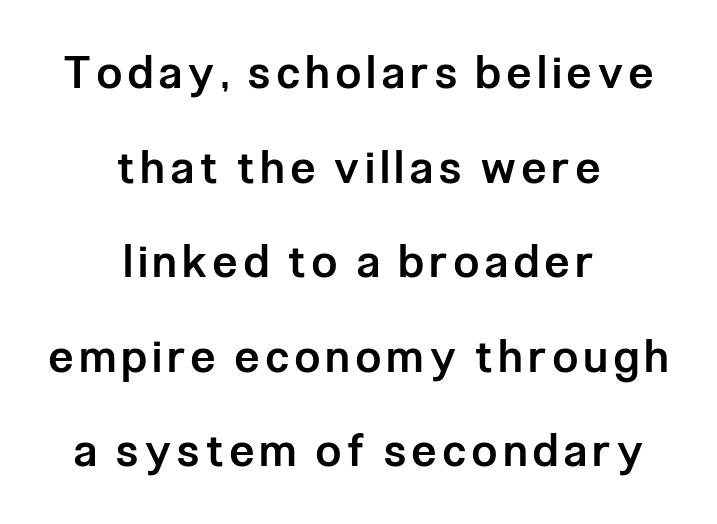
The image shows 44 px semibold, condensed sans-serif type, upright; set centered, loose line spacing (2.15x), not underlined; low stroke contrast and a medium x-height.
